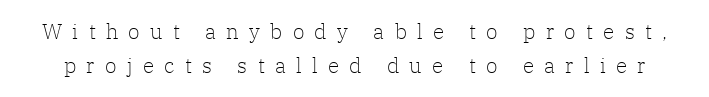
Stroke mass is kept to a normal reading level or below. The passage shown has open, widely tracked lettering throughout. Students, observe: this is what conventionally led text looks like. The space beneath each line is pristine and unruled.
